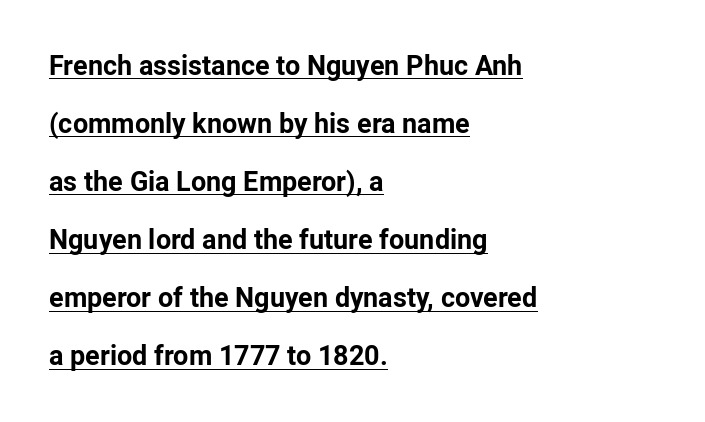
Q: Is the text bold? A: Yes.
Q: Is the text italic (slanted)? A: No, it is upright.
Q: Is the text underlined? A: Yes.
Q: How is the paragraph aligned? A: Left-aligned.
Q: Is the spacing between letters normal or unusually wide? A: Normal.
Q: Is the spacing between lines tight, normal or loose? A: Loose.
